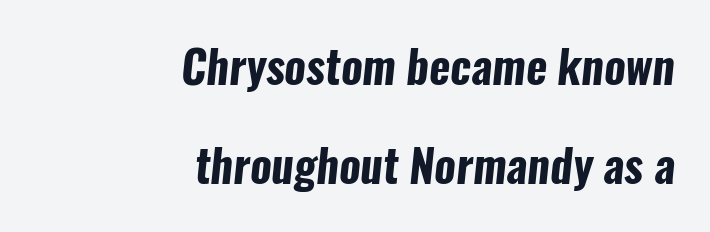
Q: Is the text bold? A: Yes.
Q: Is the typeface a serif or a sans-serif typeface? A: Sans-serif.
Q: Is the text underlined? A: No.
Q: How is the paragraph aligned? A: Right-aligned.
Q: Is the spacing between letters normal or unusually wide? A: Normal.
Q: Is the spacing between lines tight, normal or loose? A: Loose.
Q: Width (condensed, normal, or wide)? A: Condensed.
Q: Stroke contrast? A: Low.
Q: x-height? A: Medium.
Q: Monospaced? A: No.
